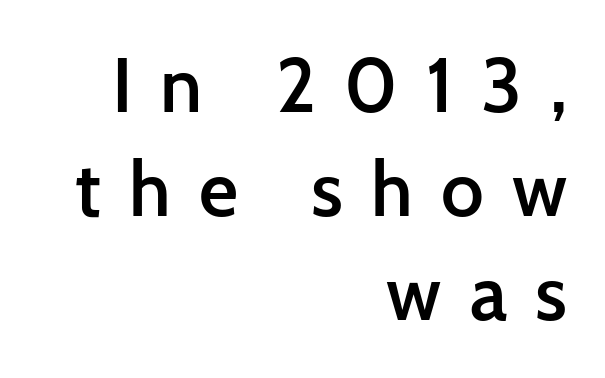
{"serif": "no", "italic": "no", "bold": "semi", "weight": "semibold", "width": "normal", "stroke_contrast": "low", "x_height": "medium", "monospaced": "no", "underline": "no", "align": "right", "line_spacing": "normal", "line_spacing_ratio": 1.37, "letter_spacing": "wide", "letter_spacing_em": 0.37, "glyph_px": 76}
